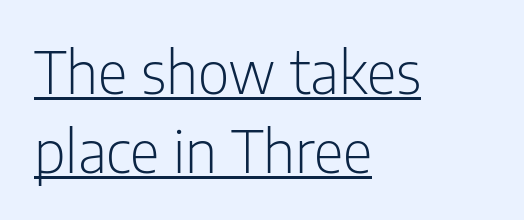
The image shows 58 px light, condensed sans-serif type, upright; set left-aligned, normal line spacing (1.36x), normal letter spacing, underlined; low stroke contrast and a medium x-height.
